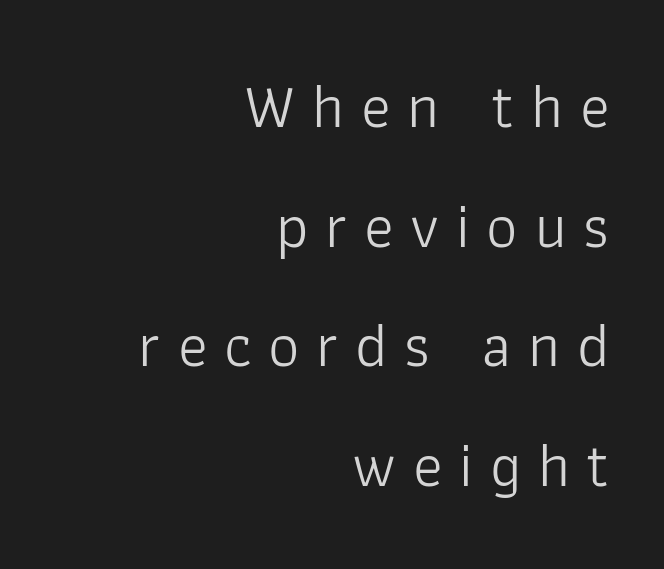
Q: Is the text bold? A: No.
Q: Is the text italic (slanted)? A: No, it is upright.
Q: Is the typeface a serif or a sans-serif typeface? A: Sans-serif.
Q: Is the text underlined? A: No.
Q: How is the paragraph aligned? A: Right-aligned.
Q: Is the spacing between letters normal or unusually wide? A: Unusually wide.
Q: Is the spacing between lines tight, normal or loose? A: Loose.
Q: Width (condensed, normal, or wide)? A: Normal.
Q: Stroke contrast? A: Low.
Q: x-height? A: Medium.
Q: Monospaced? A: No.
